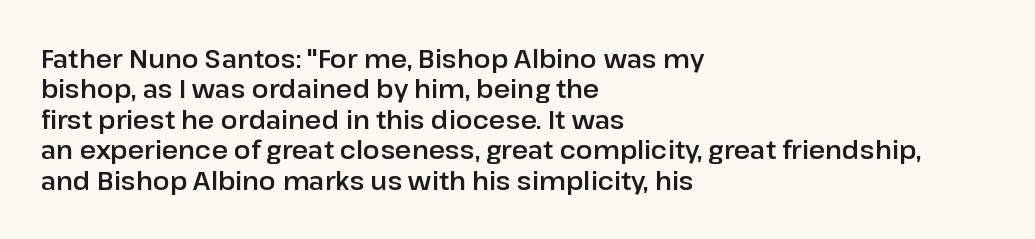
{"italic": "no", "underline": "no", "align": "left", "line_spacing_ratio": 1.22, "letter_spacing": "normal", "letter_spacing_em": 0.0, "glyph_px": 25}
